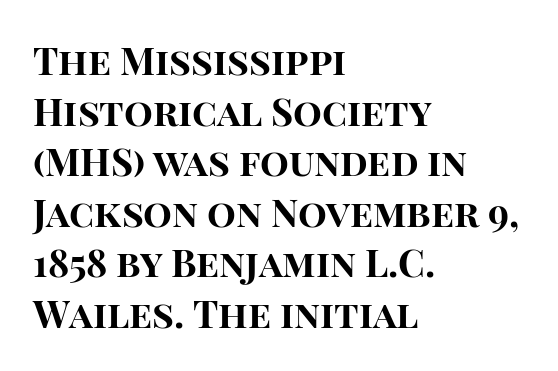
The image shows 38 px bold sans-serif type, upright; set left-aligned, normal line spacing (1.33x), normal letter spacing, not underlined; high stroke contrast and a large x-height.
